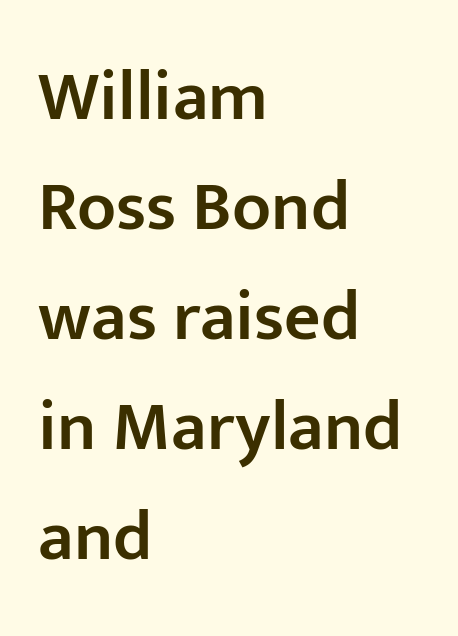
Q: Is the text bold? A: Semi-bold.
Q: Is the text italic (slanted)? A: No, it is upright.
Q: Is the typeface a serif or a sans-serif typeface? A: Sans-serif.
Q: Is the text underlined? A: No.
Q: How is the paragraph aligned? A: Left-aligned.
Q: Is the spacing between letters normal or unusually wide? A: Normal.
Q: Is the spacing between lines tight, normal or loose? A: Normal.
Q: Width (condensed, normal, or wide)? A: Normal.
Q: Stroke contrast? A: Low.
Q: x-height? A: Medium.
Q: Monospaced? A: No.
